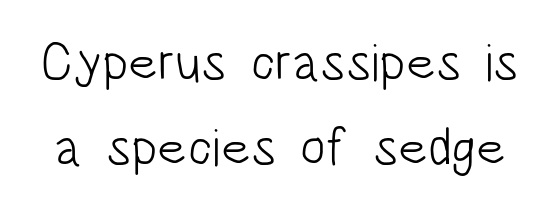
Q: Is the text bold? A: No.
Q: Is the text italic (slanted)? A: No, it is upright.
Q: Is the typeface a serif or a sans-serif typeface? A: Sans-serif.
Q: Is the text underlined? A: No.
Q: Is the spacing between letters normal or unusually wide? A: Normal.
Q: Is the spacing between lines tight, normal or loose? A: Normal.
Q: Width (condensed, normal, or wide)? A: Condensed.
Q: Stroke contrast? A: Low.
Q: x-height? A: Large.
Q: Monospaced? A: No.
